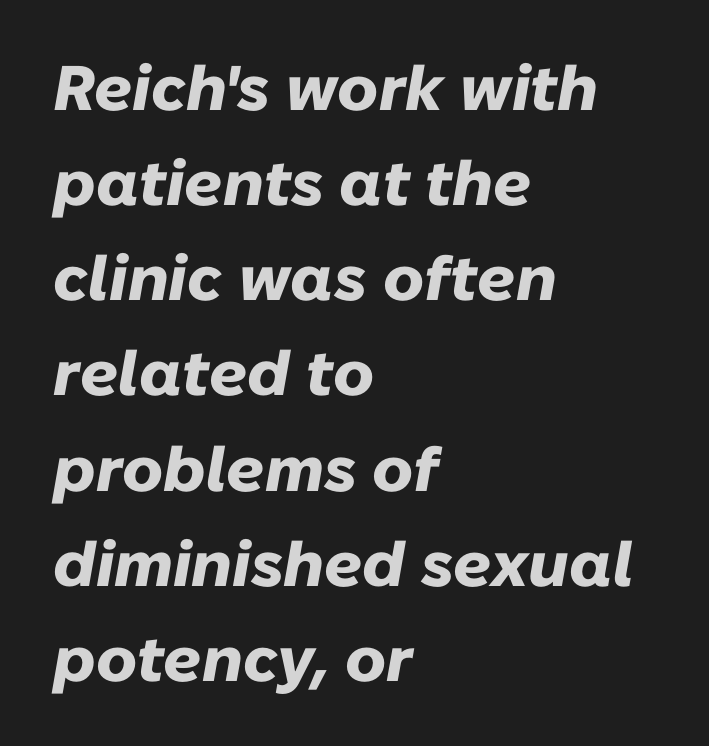
Q: Is the text bold? A: Yes.
Q: Is the text italic (slanted)? A: Yes, it leans right by about 10 degrees.
Q: Is the text underlined? A: No.
Q: How is the paragraph aligned? A: Left-aligned.
Q: Is the spacing between letters normal or unusually wide? A: Normal.
Q: Is the spacing between lines tight, normal or loose? A: Normal.
Q: Width (condensed, normal, or wide)? A: Normal.
Q: Stroke contrast? A: Low.
Q: x-height? A: Medium.
Q: Monospaced? A: No.
